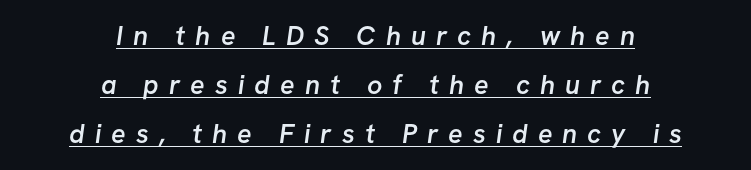
Q: Is the text bold? A: Semi-bold.
Q: Is the text underlined? A: Yes.
Q: How is the paragraph aligned? A: Centered.
Q: Is the spacing between letters normal or unusually wide? A: Unusually wide.
